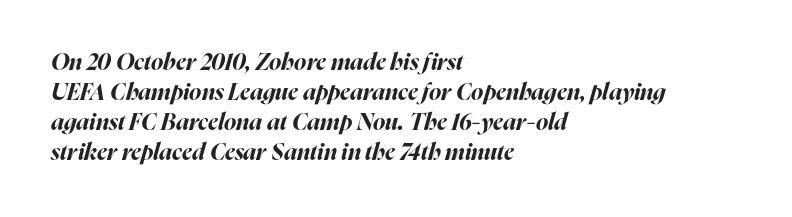
Q: Is the text bold? A: Yes.
Q: Is the text italic (slanted)? A: Yes, it leans right by about 16 degrees.
Q: Is the text underlined? A: No.
Q: How is the paragraph aligned? A: Left-aligned.
Q: Is the spacing between letters normal or unusually wide? A: Normal.
Q: Is the spacing between lines tight, normal or loose? A: Normal.
